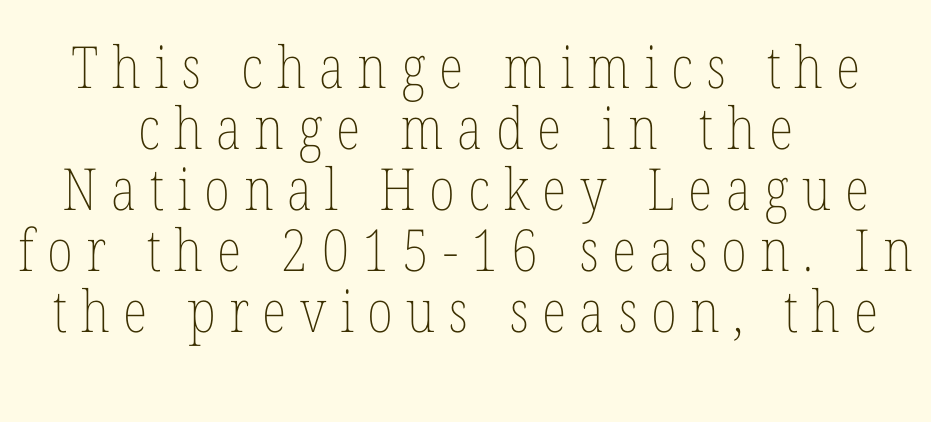
The image shows 58 px thin, condensed type, upright; set centered, tight line spacing (1.05x), unusually wide letter spacing (+0.23 em), not underlined; low stroke contrast and a medium x-height.
